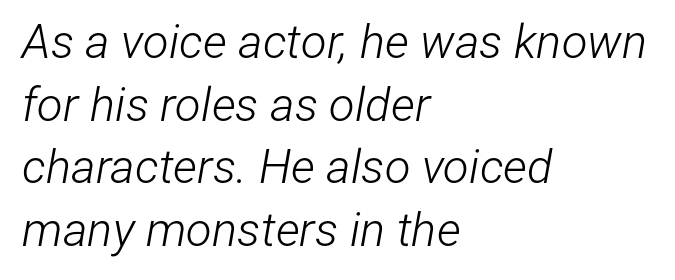
The image shows 47 px light, condensed type, italic (leaning right); set left-aligned, normal line spacing (1.33x), normal letter spacing, not underlined; low stroke contrast and a medium x-height.
